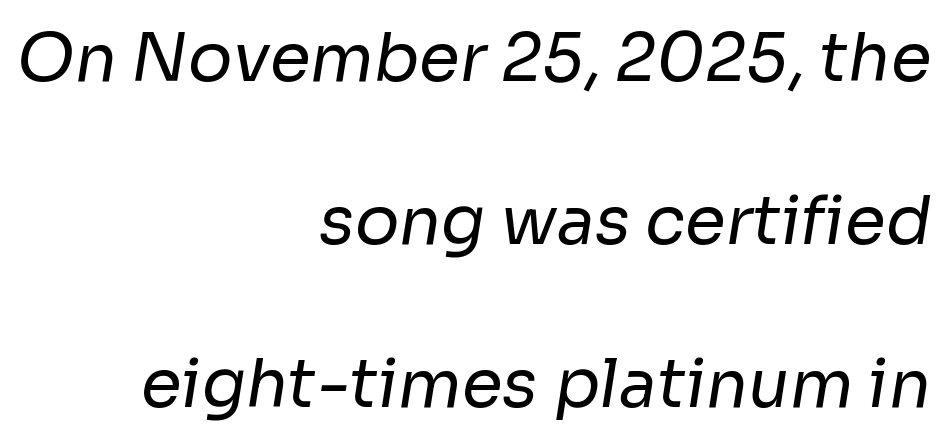
The image shows 66 px regular-weight sans-serif type; set right-aligned, loose line spacing (2.47x), normal letter spacing, not underlined; low stroke contrast and a medium x-height.
